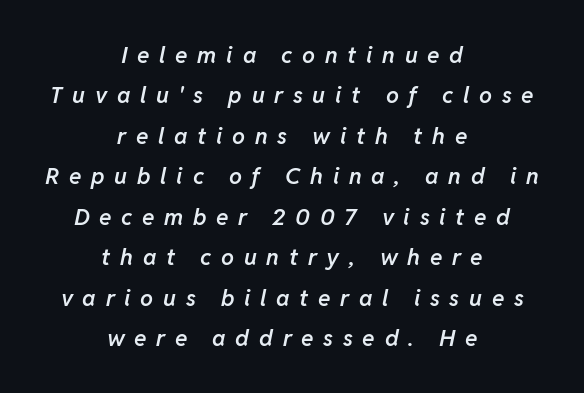
Does extra space separate the letters? Yes, quite a lot of it. The space directly below the letters is spotless. The letters are slanted; this is an italic face. The whitespace from short lines is split evenly between both sides.
